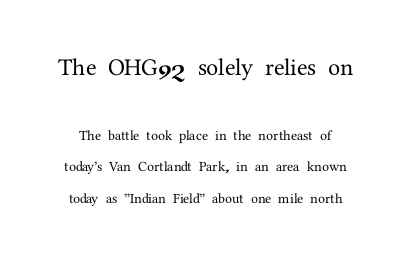
This sample uses plain, unmodified letter spacing. The axis of the letterforms is exactly vertical. This sample trades compactness for vertical openness between lines. The rendering shrinks the type as you move from the upper chunk to the lower. The foot of each line stays bare and open.
